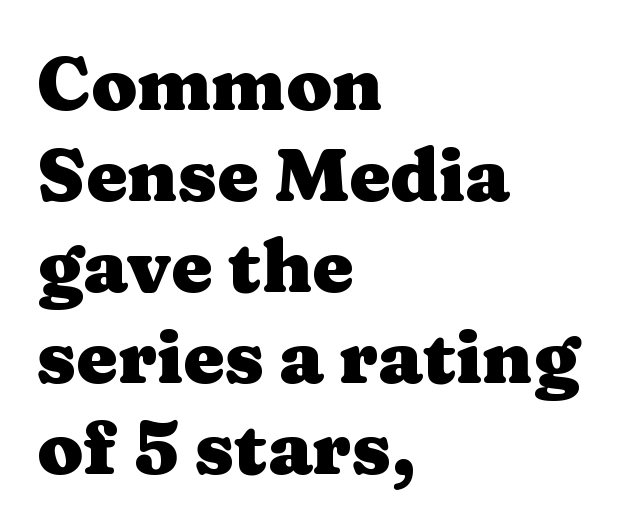
{"serif": "yes", "italic": "no", "bold": "yes", "weight": "heavy", "width": "wide", "stroke_contrast": "medium", "x_height": "medium", "monospaced": "no", "underline": "no", "align": "left", "line_spacing_ratio": 1.23, "letter_spacing": "normal", "letter_spacing_em": 0.0, "glyph_px": 74}
